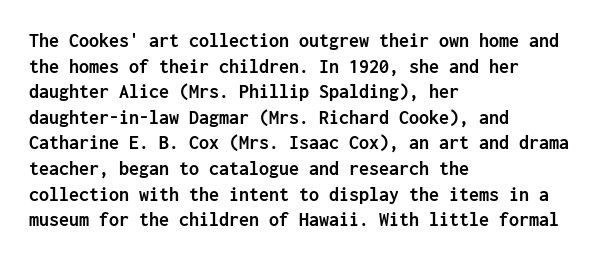
{"italic": "no", "bold": "yes", "underline": "no", "align": "left", "line_spacing": "normal", "line_spacing_ratio": 1.28, "letter_spacing": "normal", "letter_spacing_em": 0.0, "glyph_px": 20}
